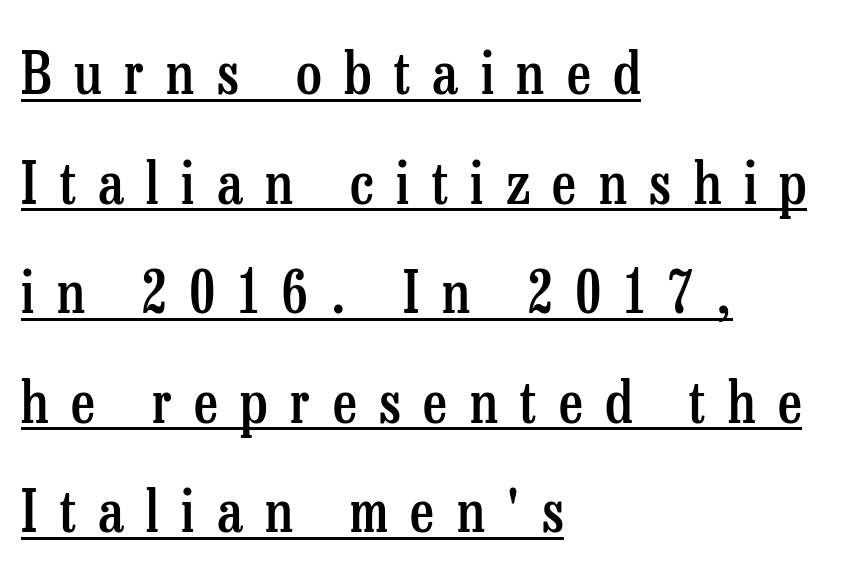
Inter-character spacing is expanded well beyond the font's built-in metrics. A continuous stroke trails under the words, as in a hyperlink. The text block is weighted toward the left margin, trailing off unevenly rightward. You can tell it's not italic because the verticals are truly vertical. A typesetter would call this proportional, since set widths differ per character.
